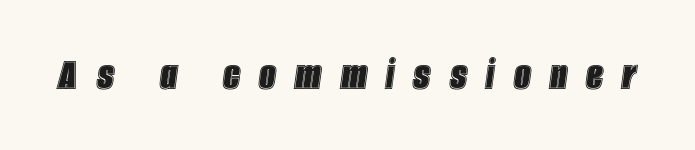
{"italic": "yes", "lean": "right", "slant_degrees": 8, "width": "condensed", "x_height": "large", "monospaced": "no", "underline": "no", "letter_spacing": "wide", "letter_spacing_em": 0.41, "glyph_px": 47}
